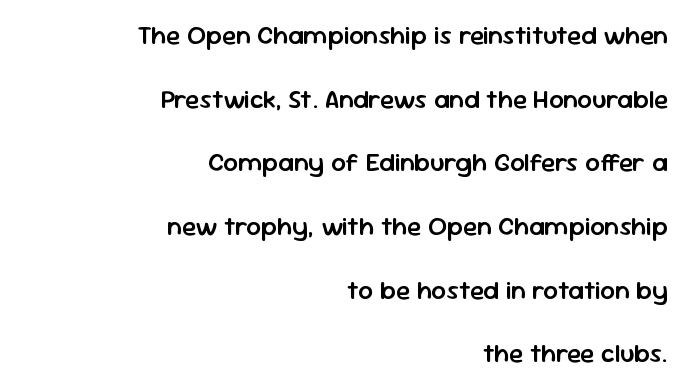
Q: Is the text bold? A: Semi-bold.
Q: Is the text italic (slanted)? A: No, it is upright.
Q: Is the text underlined? A: No.
Q: How is the paragraph aligned? A: Right-aligned.
Q: Is the spacing between letters normal or unusually wide? A: Normal.
Q: Is the spacing between lines tight, normal or loose? A: Loose.
